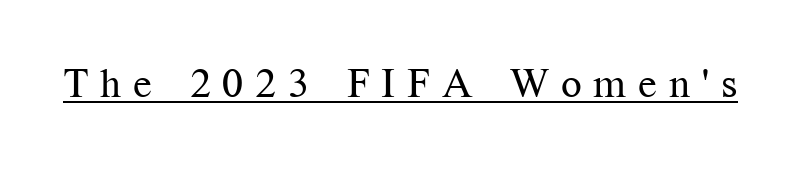
Q: Is the text bold? A: No.
Q: Is the text italic (slanted)? A: No, it is upright.
Q: Is the typeface a serif or a sans-serif typeface? A: Serif.
Q: Is the text underlined? A: Yes.
Q: Is the spacing between letters normal or unusually wide? A: Unusually wide.
Q: Width (condensed, normal, or wide)? A: Normal.
Q: Stroke contrast? A: Medium.
Q: x-height? A: Medium.
Q: Monospaced? A: No.
